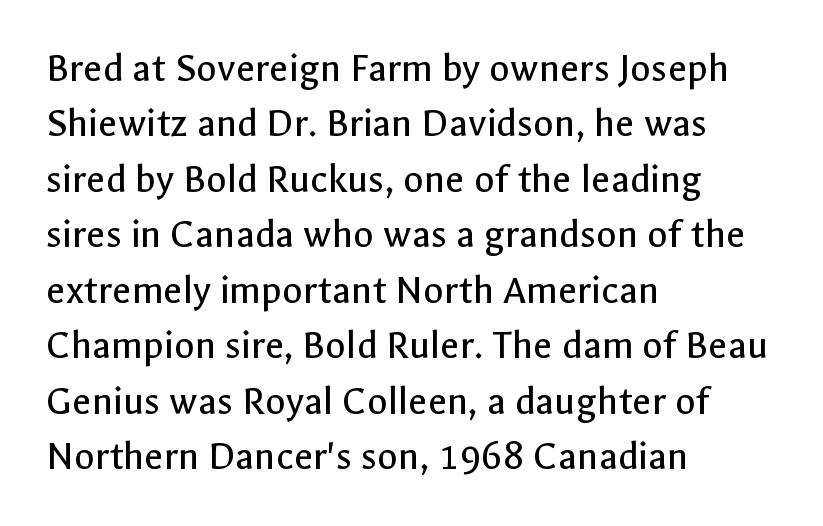
The face used here is proportionally spaced, like ordinary book or web type. Short note: letters normally spaced. When letters stand straight like this, we call the style roman or upright. The designer went with a sans here, leaving each stem footless.
